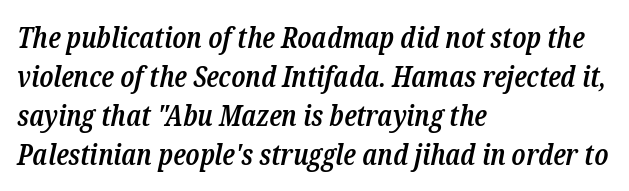
Q: Is the text bold? A: Semi-bold.
Q: Is the text italic (slanted)? A: Yes, it leans right by about 12 degrees.
Q: Is the typeface a serif or a sans-serif typeface? A: Serif.
Q: Is the text underlined? A: No.
Q: How is the paragraph aligned? A: Left-aligned.
Q: Is the spacing between letters normal or unusually wide? A: Normal.
Q: Is the spacing between lines tight, normal or loose? A: Normal.
Q: Width (condensed, normal, or wide)? A: Condensed.
Q: Stroke contrast? A: Low.
Q: x-height? A: Medium.
Q: Monospaced? A: No.
